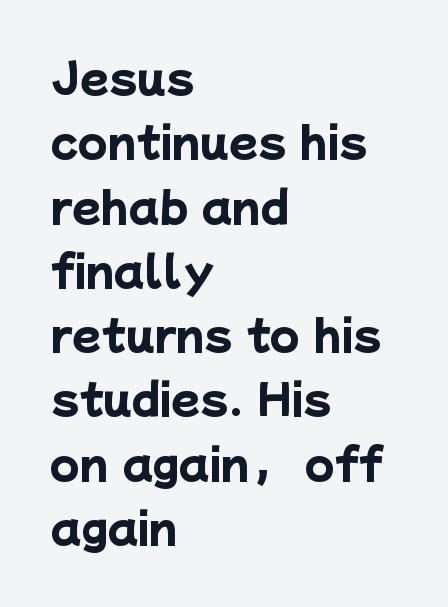
This is sans-serif lettering, the kind often seen on screens and signage. Chunky letters — that's bold for sure. The face used here is proportionally spaced, like ordinary book or web type. Teacher's note: observe the even left margin — that is flush-left alignment.
